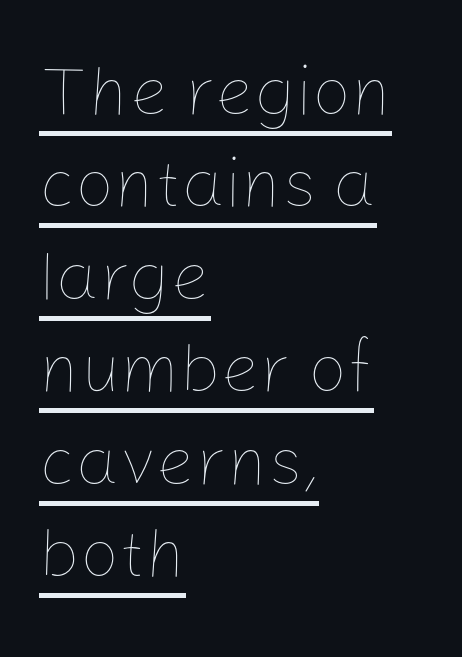
The image shows 69 px thin type, upright; set left-aligned, normal line spacing (1.34x), normal letter spacing, underlined; low stroke contrast and a medium x-height.
